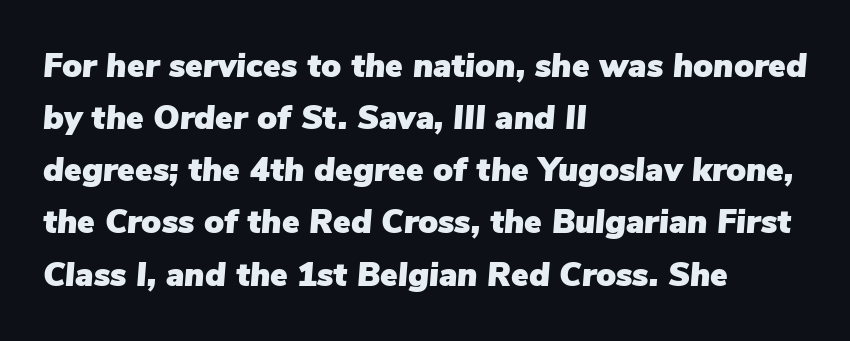
Q: Is the text italic (slanted)? A: Yes, it leans right by about 5 degrees.
Q: Is the text underlined? A: No.
Q: How is the paragraph aligned? A: Left-aligned.
Q: Is the spacing between letters normal or unusually wide? A: Normal.
Q: Is the spacing between lines tight, normal or loose? A: Normal.
Q: Width (condensed, normal, or wide)? A: Normal.
Q: Stroke contrast? A: Low.
Q: x-height? A: Medium.
Q: Monospaced? A: No.
